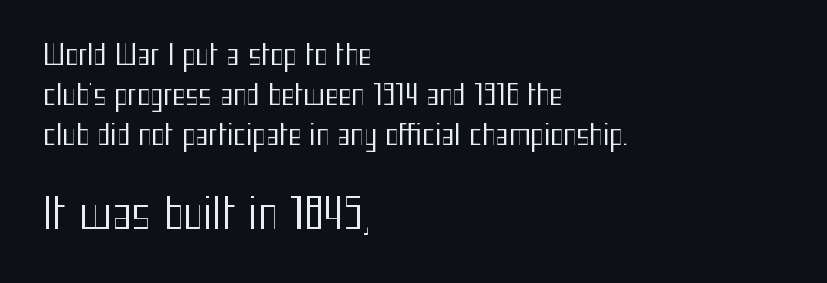
{"serif": "no", "italic": "no", "bold": "no", "weight": "regular", "width": "condensed", "stroke_contrast": "medium", "x_height": "medium", "monospaced": "no", "underline": "no", "align": "left", "line_spacing": "normal", "line_spacing_ratio": 1.42, "letter_spacing": "normal", "letter_spacing_em": 0.0, "larger_block": "second", "size_ratio": 1.5, "glyph_px": 42}
